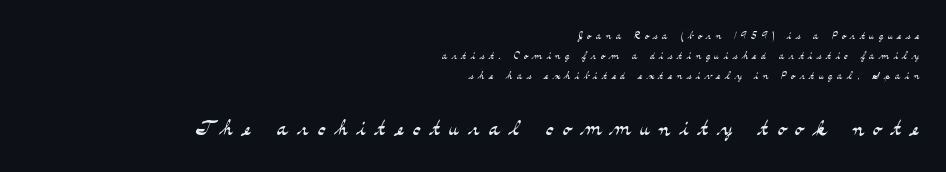
The lower block of text is set noticeably larger than the block above it. Counters stay open thanks to moderate or lighter strokes. A bare baseline throughout the passage. The passage shown stacks its lines at a standard gap.
